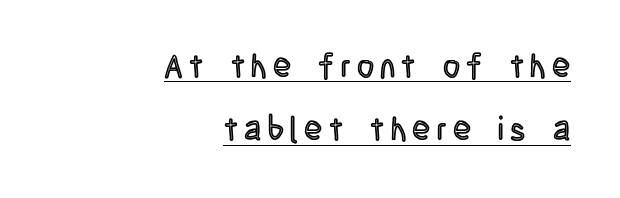
Q: Is the text italic (slanted)? A: No, it is upright.
Q: Is the text underlined? A: Yes.
Q: How is the paragraph aligned? A: Right-aligned.
Q: Is the spacing between lines tight, normal or loose? A: Loose.
Q: Width (condensed, normal, or wide)? A: Condensed.
Q: x-height? A: Large.
Q: Monospaced? A: No.
